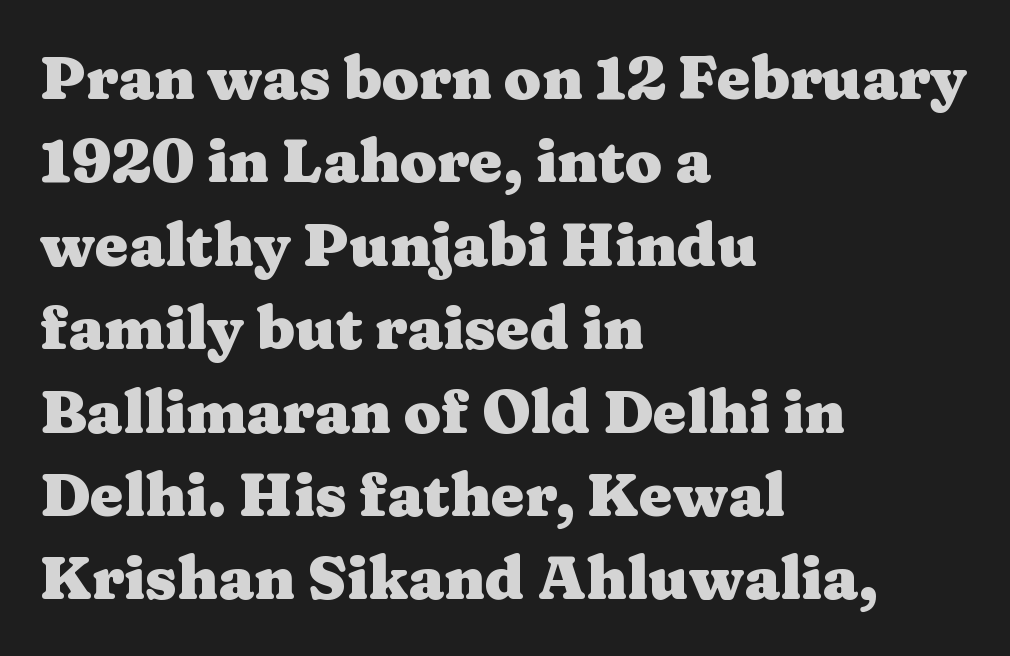
{"serif": "yes", "italic": "no", "bold": "yes", "weight": "heavy", "width": "wide", "stroke_contrast": "medium", "x_height": "medium", "monospaced": "no", "underline": "no", "align": "left", "line_spacing": "normal", "line_spacing_ratio": 1.39, "letter_spacing": "normal", "letter_spacing_em": 0.0, "glyph_px": 60}
